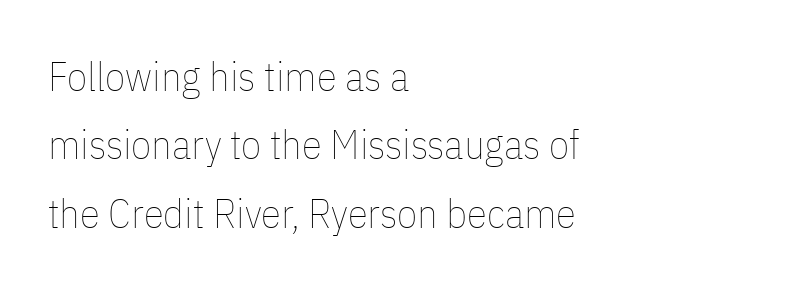
The type is set solid horizontally, with unmodified tracking. The lettering stays uniformly vertical, giving the passage a roman look. These lines stack with their left ends in a neat column. Regular leading. Beneath every word, the page is bare.
